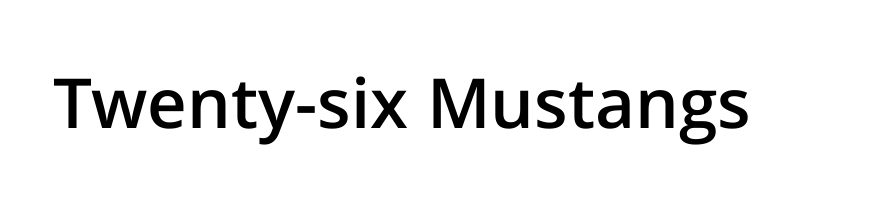
{"serif": "no", "italic": "no", "bold": "semi", "weight": "semibold", "width": "normal", "stroke_contrast": "low", "x_height": "medium", "monospaced": "no", "underline": "no", "letter_spacing": "normal", "letter_spacing_em": 0.0, "glyph_px": 69}
